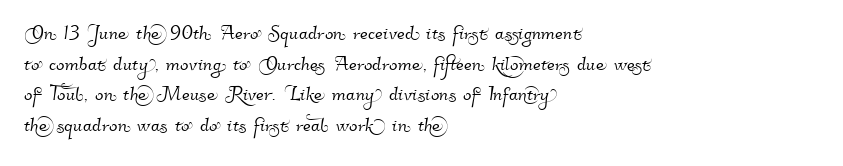
The image shows 25 px text type; set left-aligned, line spacing 1.23x, normal letter spacing, not underlined.
